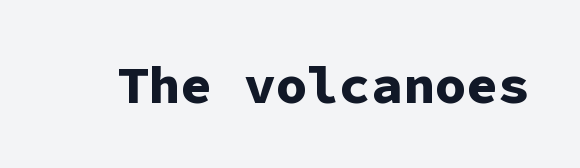
As a designer I'd log this as weight 700, bold. The tracking reads as untouched default to a designer's eye. Bare-footed words on every line. Every character here occupies the same horizontal width, giving the sample a typewriter-like rhythm. The rendering shows plain stroke endings on the letterforms — a sans-serif design.
